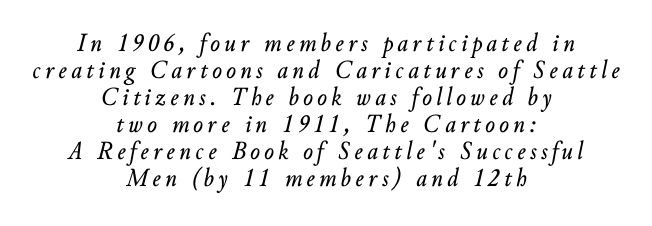
Q: Is the text italic (slanted)? A: Yes, it leans right by about 10 degrees.
Q: Is the text underlined? A: No.
Q: How is the paragraph aligned? A: Centered.
Q: Is the spacing between lines tight, normal or loose? A: Tight.
